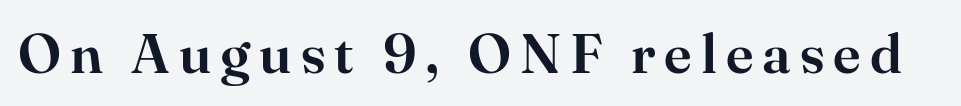
{"serif": "yes", "italic": "no", "width": "normal", "stroke_contrast": "high", "x_height": "small", "monospaced": "no", "underline": "no", "glyph_px": 56}
